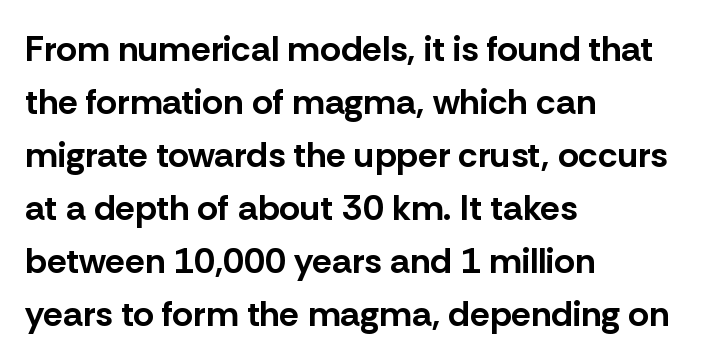
The ragged edge is on the right, which tells us the setting is flush left. Classification — sans serif. These lines are rendered in a variable-pitch font. The space beneath each line is pristine and unruled.
